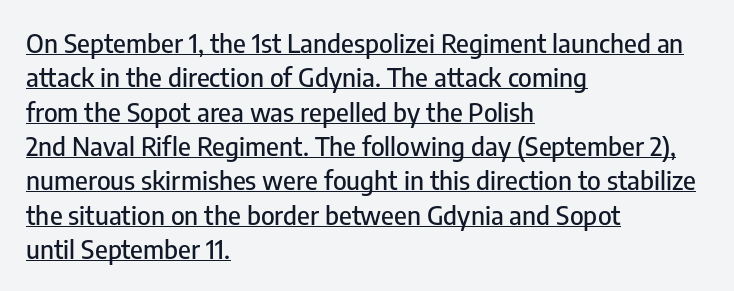
Characters follow at the spacing the type designer built in. The font's upright variant was chosen for this text. Short and long lines alike share a common starting point at left. Regarding leading, the lines here are spaced in the standard way. Check the space under the baseline: a stroke is drawn there.
